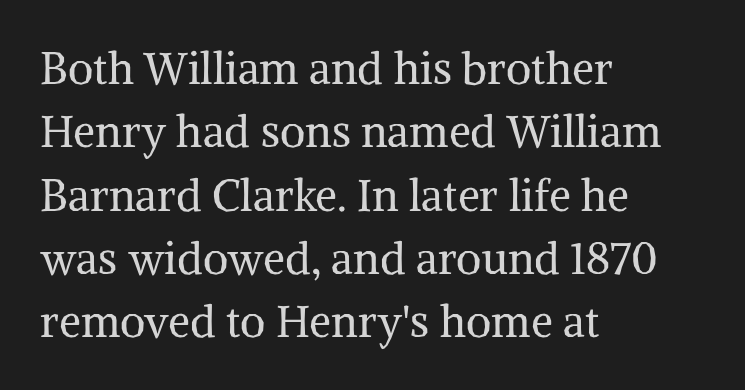
Q: Is the text bold? A: No.
Q: Is the text italic (slanted)? A: No, it is upright.
Q: Is the typeface a serif or a sans-serif typeface? A: Serif.
Q: Is the text underlined? A: No.
Q: How is the paragraph aligned? A: Left-aligned.
Q: Is the spacing between letters normal or unusually wide? A: Normal.
Q: Is the spacing between lines tight, normal or loose? A: Normal.
Q: Width (condensed, normal, or wide)? A: Normal.
Q: Stroke contrast? A: Medium.
Q: x-height? A: Medium.
Q: Monospaced? A: No.
